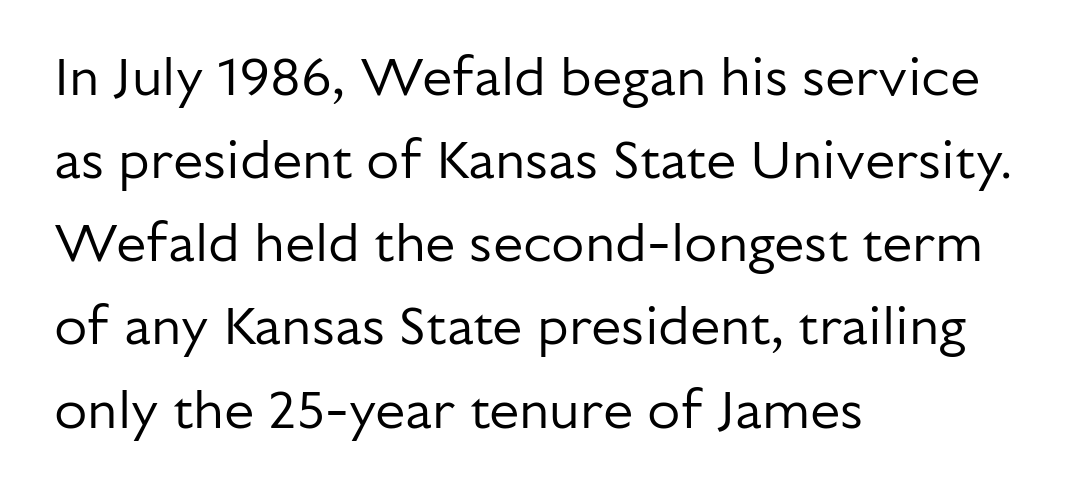
Q: Is the text bold? A: No.
Q: Is the text italic (slanted)? A: No, it is upright.
Q: Is the typeface a serif or a sans-serif typeface? A: Sans-serif.
Q: Is the text underlined? A: No.
Q: How is the paragraph aligned? A: Left-aligned.
Q: Is the spacing between letters normal or unusually wide? A: Normal.
Q: Is the spacing between lines tight, normal or loose? A: Normal.
Q: Width (condensed, normal, or wide)? A: Normal.
Q: Stroke contrast? A: Low.
Q: x-height? A: Medium.
Q: Monospaced? A: No.
